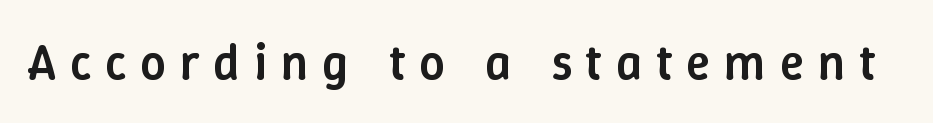
{"italic": "no", "bold": "semi", "weight": "semibold", "width": "normal", "stroke_contrast": "low", "x_height": "medium", "monospaced": "no", "underline": "no", "letter_spacing": "wide", "letter_spacing_em": 0.28, "glyph_px": 50}
